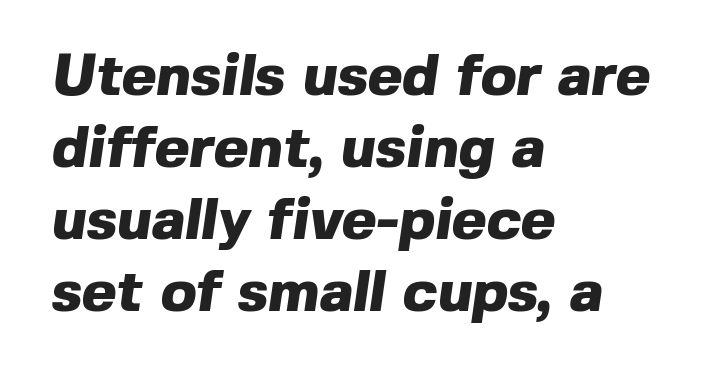
Q: Is the text bold? A: Yes.
Q: Is the typeface a serif or a sans-serif typeface? A: Sans-serif.
Q: Is the text underlined? A: No.
Q: How is the paragraph aligned? A: Left-aligned.
Q: Is the spacing between letters normal or unusually wide? A: Normal.
Q: Width (condensed, normal, or wide)? A: Normal.
Q: x-height? A: Medium.
Q: Monospaced? A: No.
